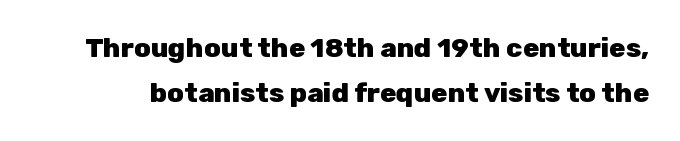
Vertical spacing — default. Nothing unusual about the tracking: characters are spaced as the font intends. Descenders hang freely into open space. Do the letters lean? They stand straight. The sample has been set heavy, in full bold.
